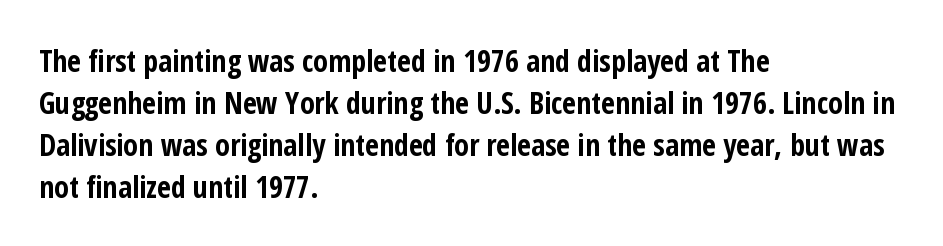
{"serif": "no", "italic": "no", "bold": "yes", "weight": "bold", "width": "condensed", "stroke_contrast": "low", "x_height": "medium", "monospaced": "no", "underline": "no", "align": "left", "line_spacing": "normal", "line_spacing_ratio": 1.4, "letter_spacing": "normal", "letter_spacing_em": 0.0, "glyph_px": 30}
